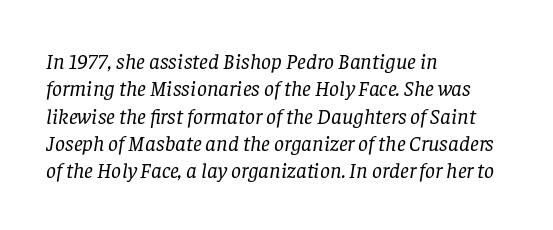
{"italic": "yes", "lean": "right", "slant_degrees": 8, "bold": "no", "underline": "no", "align": "left", "line_spacing_ratio": 1.24, "letter_spacing": "normal", "letter_spacing_em": 0.0, "glyph_px": 22}
